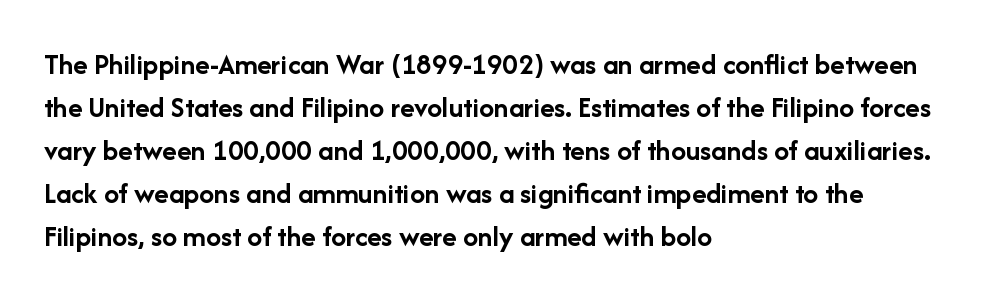
The image shows 30 px semibold sans-serif type, upright; set left-aligned, normal line spacing (1.43x), normal letter spacing, not underlined; low stroke contrast and a medium x-height.
